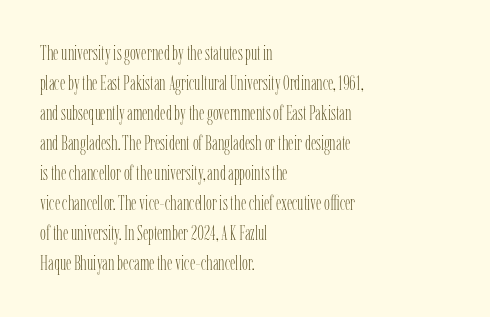
Compared with typical body copy, the letter spacing here is the same. The text block is weighted toward the left margin, trailing off unevenly rightward. The foot of each line stays bare and open. Evenly set lines give the paragraph a standard silhouette. Stroke thickness stays within the range of a standard reading face or lighter.
